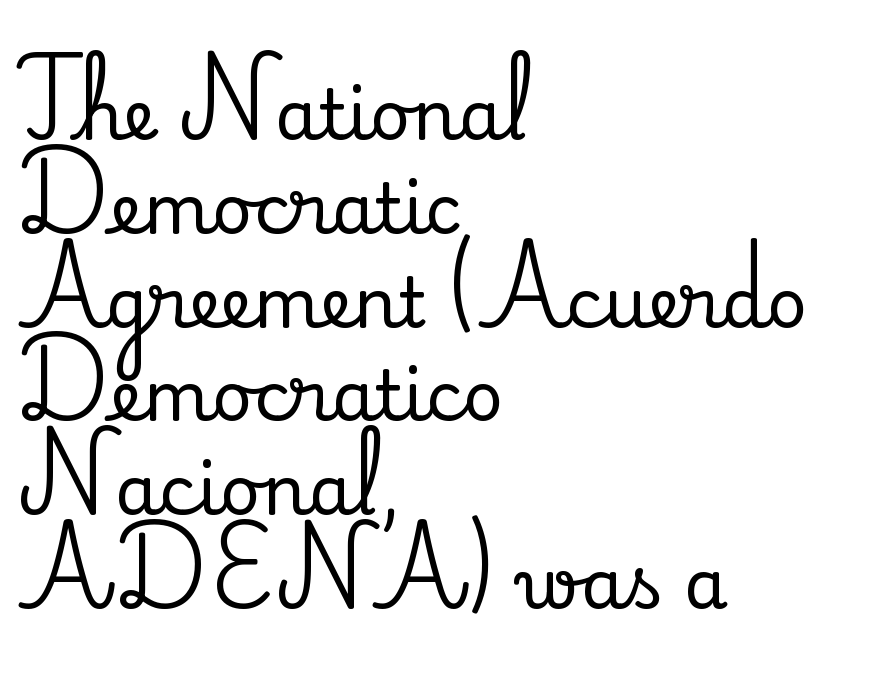
{"serif": "yes", "italic": "no", "width": "normal", "stroke_contrast": "medium", "x_height": "small", "monospaced": "no", "underline": "no", "align": "left", "line_spacing": "normal", "line_spacing_ratio": 1.34, "letter_spacing": "normal", "letter_spacing_em": 0.0, "glyph_px": 70}
